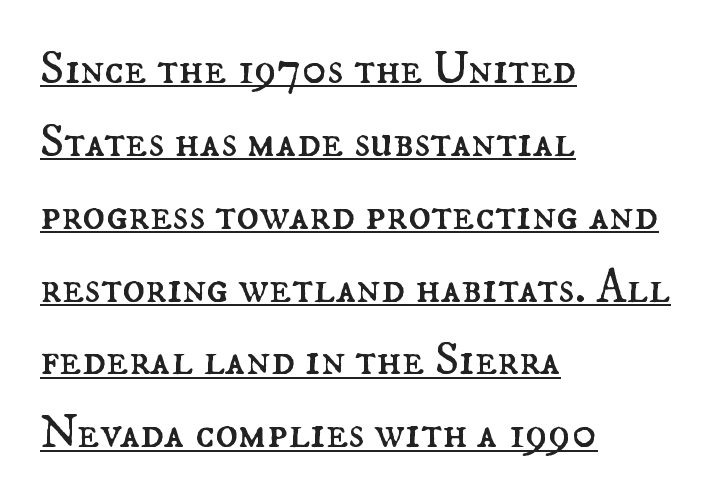
{"italic": "no", "bold": "no", "weight": "regular", "width": "normal", "stroke_contrast": "medium", "x_height": "small", "monospaced": "no", "underline": "yes", "align": "left", "line_spacing": "normal", "line_spacing_ratio": 1.55, "letter_spacing": "normal", "letter_spacing_em": 0.0, "glyph_px": 47}
